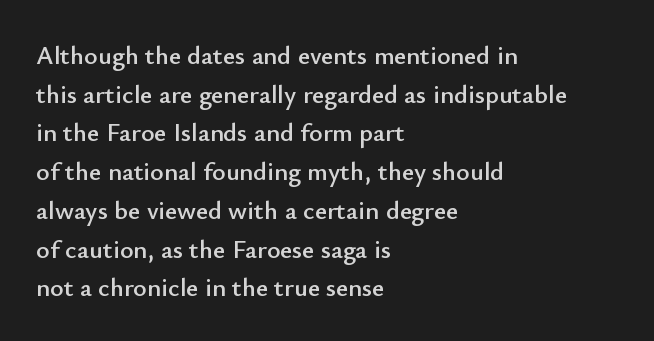
Q: Is the text italic (slanted)? A: No, it is upright.
Q: Is the text underlined? A: No.
Q: How is the paragraph aligned? A: Left-aligned.
Q: Is the spacing between letters normal or unusually wide? A: Normal.
Q: Is the spacing between lines tight, normal or loose? A: Normal.
